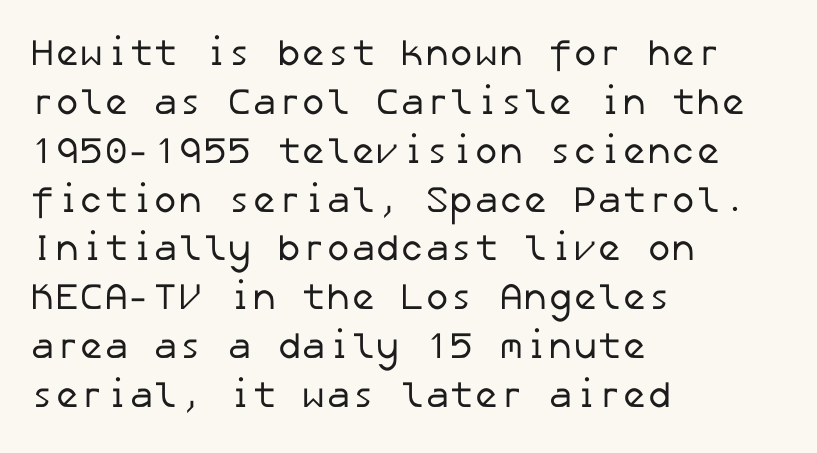
Nothing unusual about the tracking: characters are spaced as the font intends. Type without underlining. No letter is thick-stroked: the sample isn't bold. Letterform terminals end flat and unadorned throughout the passage. Which margin do the lines hug? The left one — the right edge is uneven. Reading down the column, the eye jumps a familiar distance to each next line.
